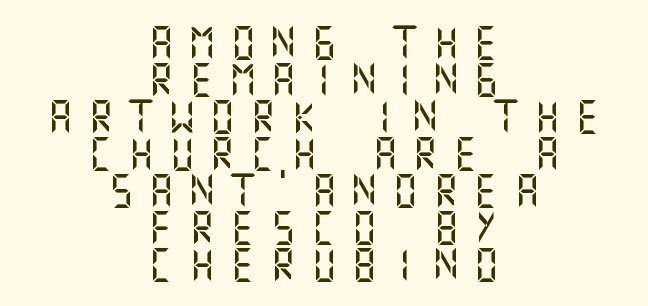
The space between consecutive lines is stingy. Check the space under the baseline: it is left empty. Italic? Not at all — the glyphs are vertical. Unlike a traditional serif, this face leaves its strokes unadorned.
